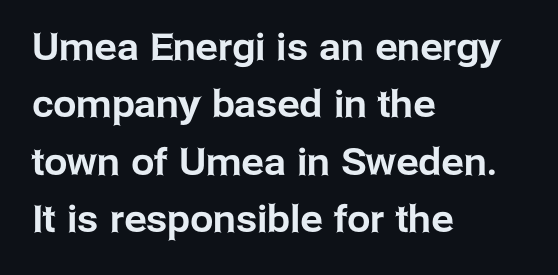
Check where the strokes stop: nothing finishes them off — pure sans. Whoever set this chose a conventional vertical rhythm. Ordinary non-slanted type is in use. Underlining? Definitely not there. Line starts are locked; line ends wander. These lines are rendered in a variable-pitch font.
